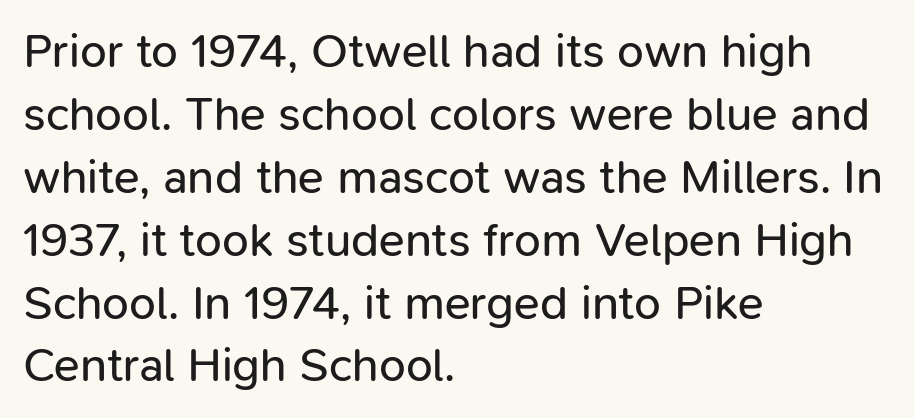
{"serif": "no", "italic": "no", "bold": "no", "weight": "regular", "width": "normal", "stroke_contrast": "low", "x_height": "medium", "monospaced": "no", "underline": "no", "align": "left", "line_spacing": "normal", "line_spacing_ratio": 1.31, "letter_spacing": "normal", "letter_spacing_em": 0.0, "glyph_px": 48}
